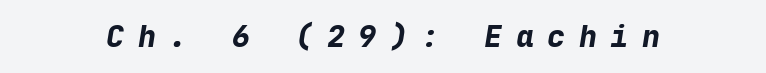
{"italic": "yes", "lean": "right", "slant_degrees": 9, "bold": "yes", "weight": "bold", "width": "normal", "stroke_contrast": "low", "x_height": "medium", "monospaced": "yes", "underline": "no", "letter_spacing": "wide", "letter_spacing_em": 0.45, "glyph_px": 30}
